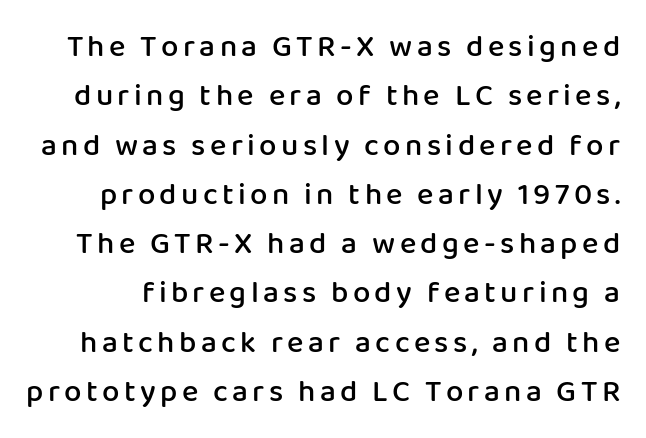
{"serif": "no", "italic": "no", "bold": "semi", "weight": "semibold", "width": "normal", "stroke_contrast": "low", "x_height": "medium", "monospaced": "no", "underline": "no", "line_spacing": "normal", "line_spacing_ratio": 1.59, "glyph_px": 31}
